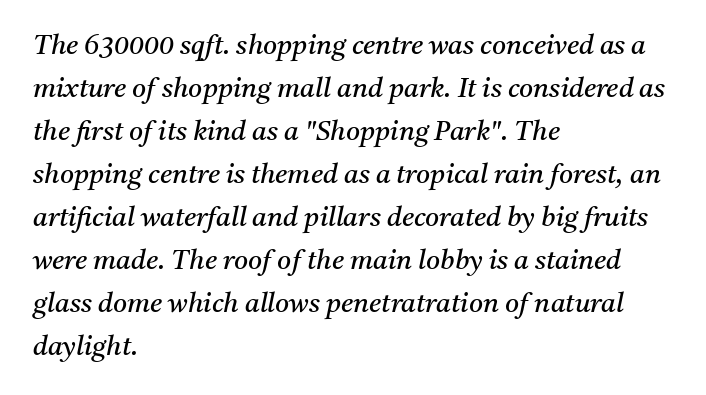
{"italic": "yes", "lean": "right", "slant_degrees": 11, "bold": "no", "underline": "no", "align": "left", "line_spacing": "normal", "line_spacing_ratio": 1.59, "letter_spacing": "normal", "letter_spacing_em": 0.0, "glyph_px": 27}
